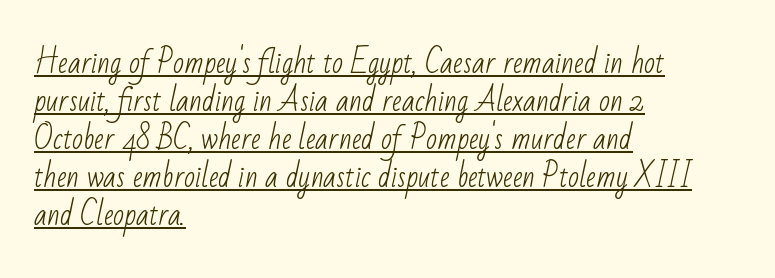
Q: Is the text bold? A: No.
Q: Is the typeface a serif or a sans-serif typeface? A: Sans-serif.
Q: Is the text underlined? A: Yes.
Q: How is the paragraph aligned? A: Left-aligned.
Q: Is the spacing between letters normal or unusually wide? A: Normal.
Q: Is the spacing between lines tight, normal or loose? A: Normal.
Q: Width (condensed, normal, or wide)? A: Condensed.
Q: Stroke contrast? A: Low.
Q: x-height? A: Small.
Q: Monospaced? A: No.
